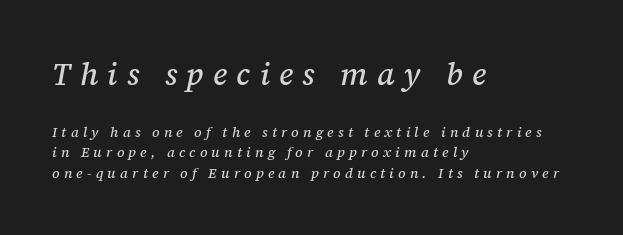
{"serif": "yes", "italic": "yes", "lean": "right", "slant_degrees": 12, "width": "normal", "stroke_contrast": "medium", "x_height": "medium", "monospaced": "no", "underline": "no", "align": "left", "line_spacing": "normal", "line_spacing_ratio": 1.46, "letter_spacing": "wide", "letter_spacing_em": 0.3, "larger_block": "first", "size_ratio": 2.21, "glyph_px": 31}
